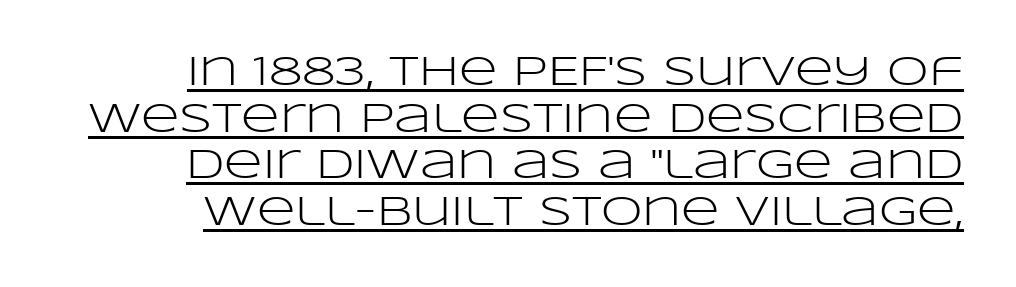
The image shows 42 px light, wide sans-serif type, upright; set tight line spacing (1.11x), normal letter spacing, underlined; low stroke contrast and a large x-height.
